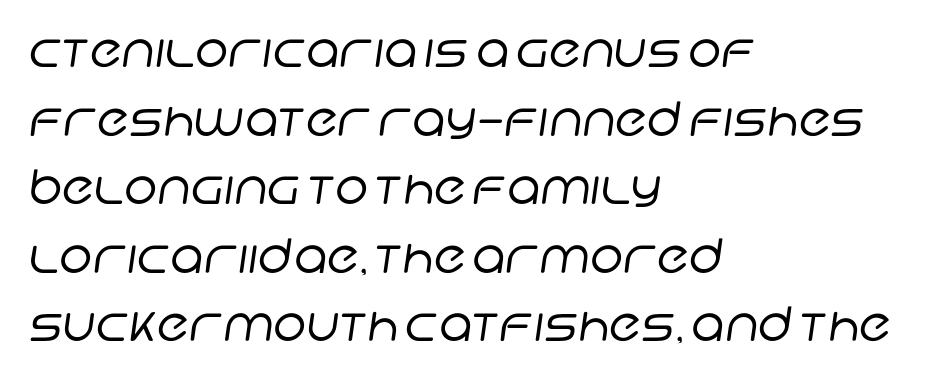
The image shows 47 px regular-weight sans-serif type; set left-aligned, normal line spacing (1.46x), normal letter spacing, not underlined; low stroke contrast and a large x-height.
